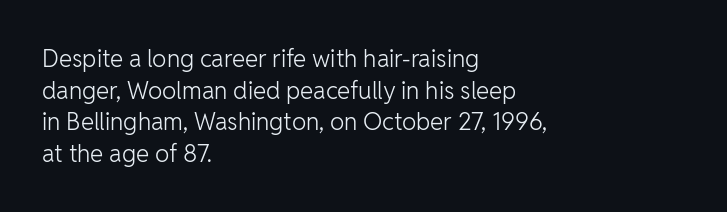
The image shows 24 px text type, upright; set left-aligned, normal line spacing (1.32x), normal letter spacing, not underlined.
